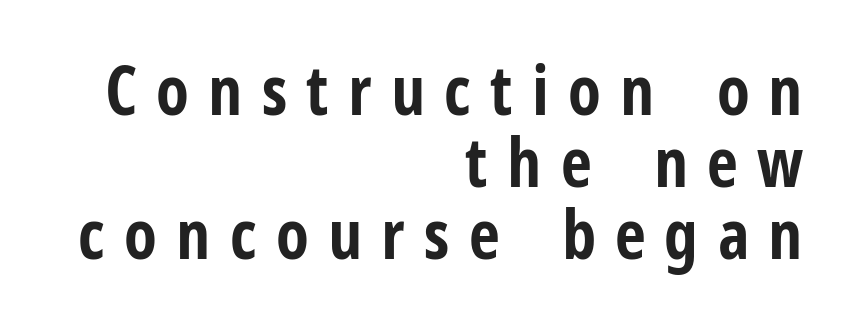
Q: Is the text bold? A: Yes.
Q: Is the text italic (slanted)? A: No, it is upright.
Q: Is the typeface a serif or a sans-serif typeface? A: Sans-serif.
Q: Is the text underlined? A: No.
Q: How is the paragraph aligned? A: Right-aligned.
Q: Is the spacing between letters normal or unusually wide? A: Unusually wide.
Q: Is the spacing between lines tight, normal or loose? A: Tight.
Q: Width (condensed, normal, or wide)? A: Condensed.
Q: Stroke contrast? A: Low.
Q: x-height? A: Medium.
Q: Monospaced? A: No.
